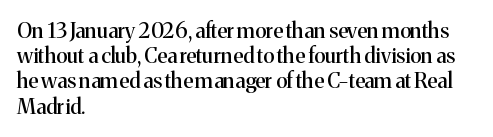
The image shows 21 px text type, upright; set left-aligned, line spacing 1.2x, normal letter spacing, not underlined.
